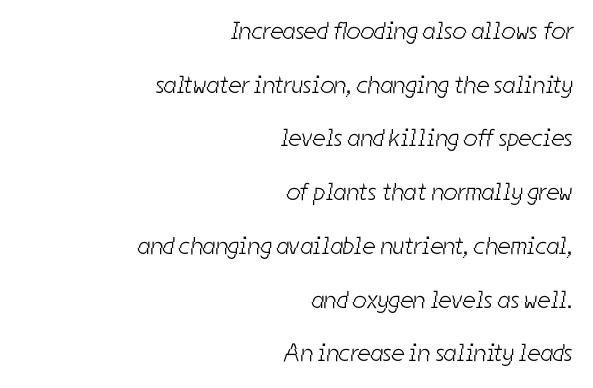
Teacher's note: observe the even right margin — that is flush-right alignment. Characters follow at the spacing the type designer built in. Is there much room between lines? Yes — plenty of vertical air separates them. The area under the type is left untouched.
